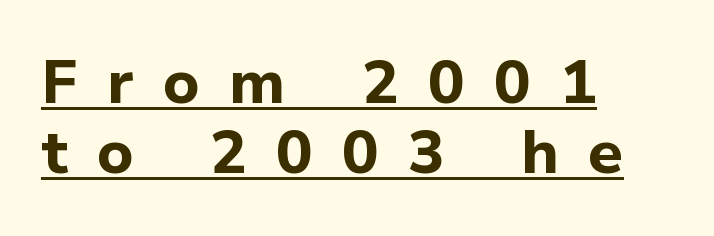
The lettering stays uniformly vertical, giving the passage a roman look. Notice how descenders almost collide with the ascenders below — that's tight leading. In terms of letterspacing, this is a distinctly airy, spread setting. A student would call this left alignment; a typographer would say flush left, rag right. On the weight axis this lands at bold, roughly 700. Each letter's strokes conclude bluntly, with no projecting serifs.
